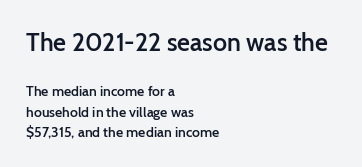
The image shows 25 px text type, upright; set left-aligned, normal line spacing (1.45x), normal letter spacing, not underlined; the first (top) block is 1.79x larger.
